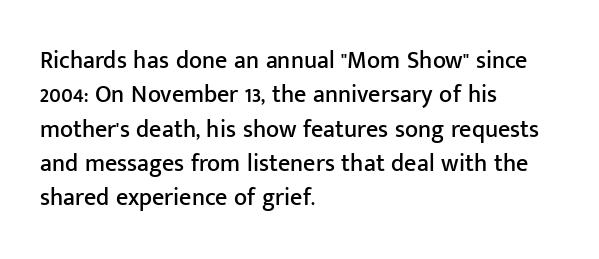
{"italic": "no", "underline": "no", "align": "left", "line_spacing": "normal", "line_spacing_ratio": 1.43, "letter_spacing": "normal", "letter_spacing_em": 0.0, "glyph_px": 24}
